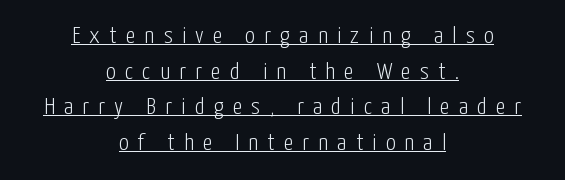
The image shows 24 px text type, upright; set centered, normal line spacing (1.48x), unusually wide letter spacing (+0.39 em), underlined.
